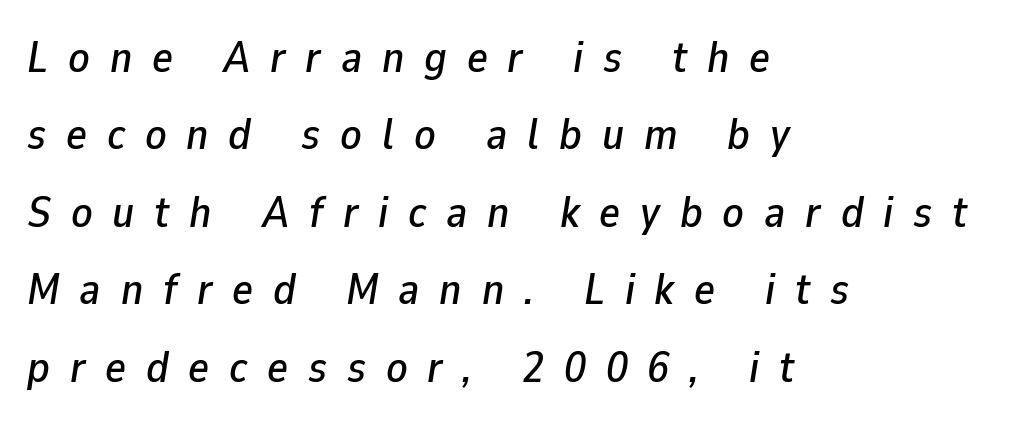
Caption: expanded tracking, letters set apart. The lines are quadded left. Check the space under the baseline: it is left empty. Each letter keeps its own natural width here, so spacing adapts to shape.
